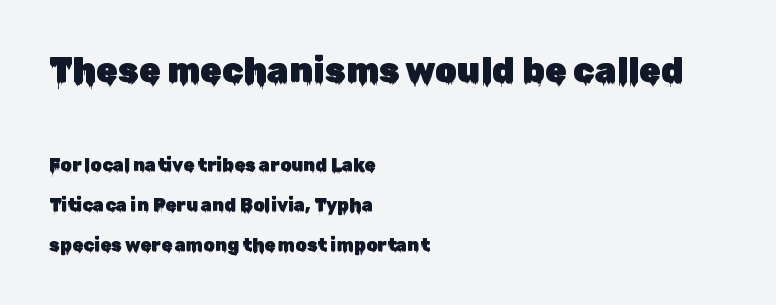
Horizontal bands of white between lines are thick stripes. The tracking reads as untouched default to a designer's eye. Letters rest on an invisible, unmarked baseline. No feet cap the strokes, marking this as sans-serif type.
